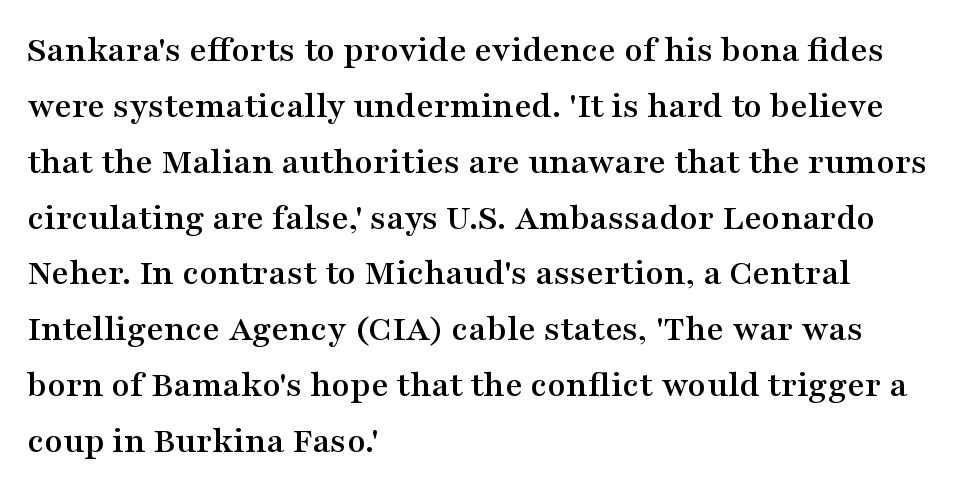
The image shows 38 px wide serif type, upright; set left-aligned, normal line spacing (1.47x), normal letter spacing, not underlined; medium stroke contrast and a medium x-height.
